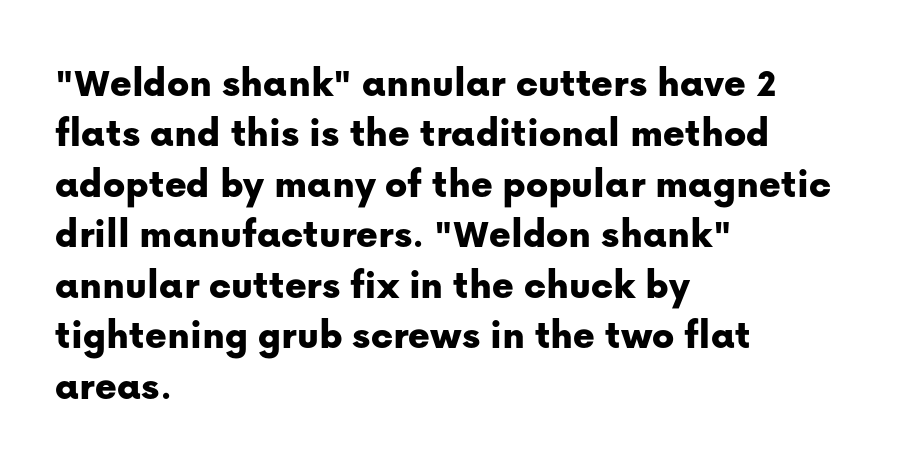
Q: Is the text italic (slanted)? A: No, it is upright.
Q: Is the typeface a serif or a sans-serif typeface? A: Sans-serif.
Q: Is the text underlined? A: No.
Q: How is the paragraph aligned? A: Left-aligned.
Q: Is the spacing between letters normal or unusually wide? A: Normal.
Q: Width (condensed, normal, or wide)? A: Normal.
Q: Stroke contrast? A: Low.
Q: x-height? A: Medium.
Q: Monospaced? A: No.
